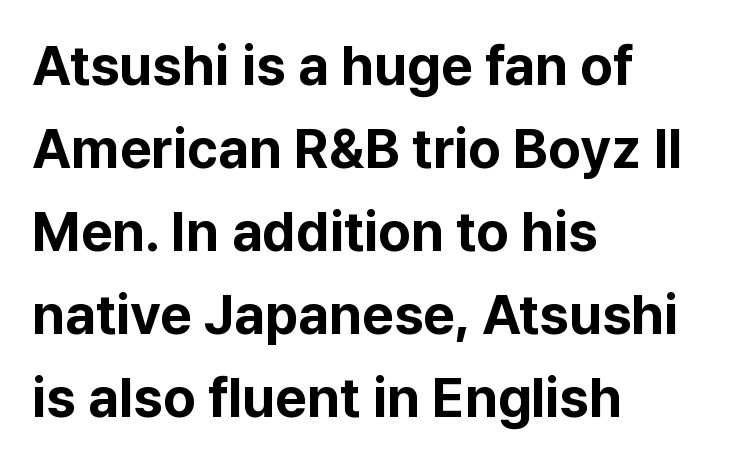
Q: Is the text bold? A: Yes.
Q: Is the text italic (slanted)? A: No, it is upright.
Q: Is the typeface a serif or a sans-serif typeface? A: Sans-serif.
Q: Is the text underlined? A: No.
Q: How is the paragraph aligned? A: Left-aligned.
Q: Is the spacing between letters normal or unusually wide? A: Normal.
Q: Is the spacing between lines tight, normal or loose? A: Normal.
Q: Width (condensed, normal, or wide)? A: Normal.
Q: Stroke contrast? A: Low.
Q: x-height? A: Medium.
Q: Monospaced? A: No.
